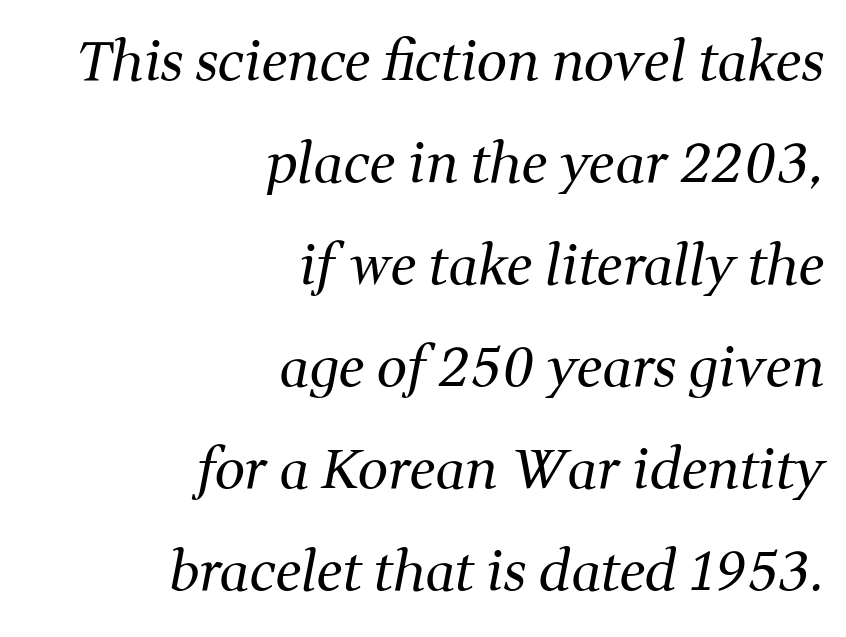
The image shows 54 px regular-weight serif type, italic (leaning right); set right-aligned, line spacing 1.89x, normal letter spacing, not underlined; medium stroke contrast and a medium x-height.
